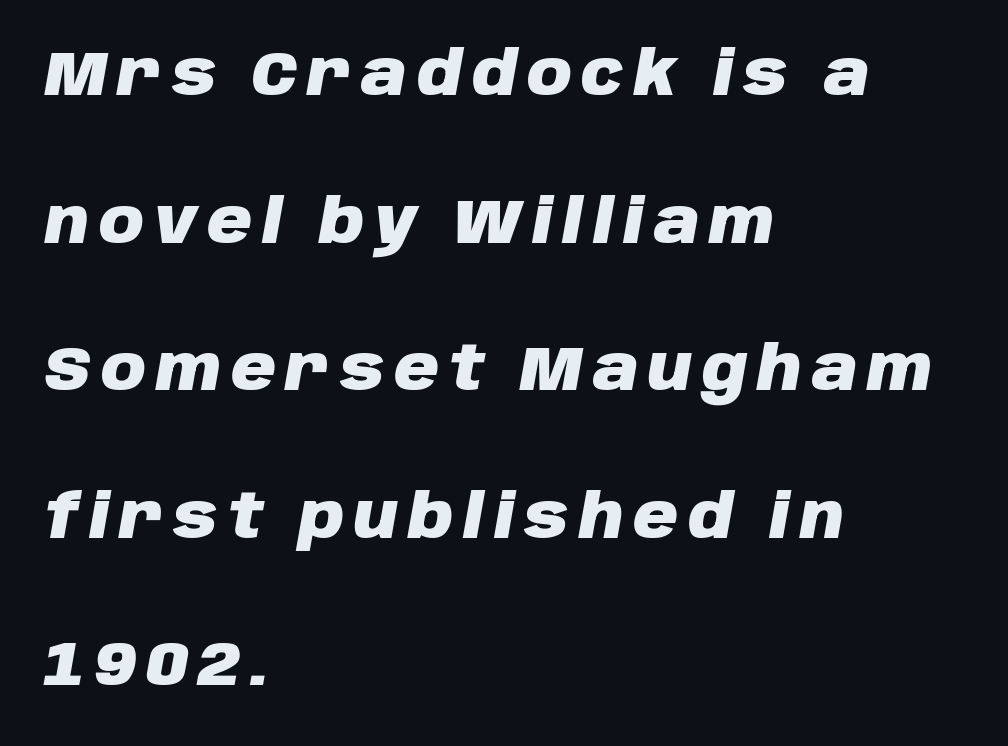
Emphasis-style slanted type is in use. Only glyphs here, with clear space below each row. Spacing verdict: proportional, widths tailored to each character. Teacher's note: observe the even left margin — that is flush-left alignment. The passage shown stacks its lines with a broad gap. These lines carry a lot of weight — the face is fully bold.
